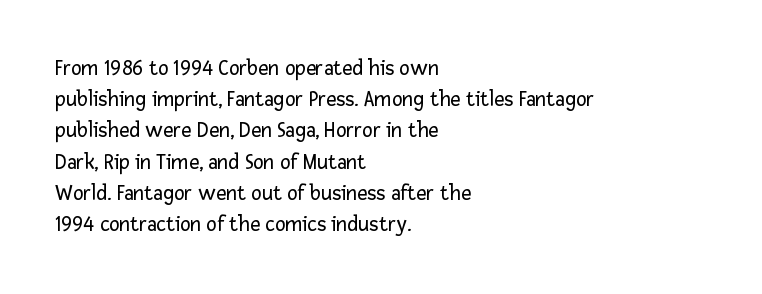
{"italic": "no", "bold": "no", "underline": "no", "align": "left", "line_spacing": "normal", "line_spacing_ratio": 1.42, "letter_spacing": "normal", "letter_spacing_em": 0.0, "glyph_px": 22}
